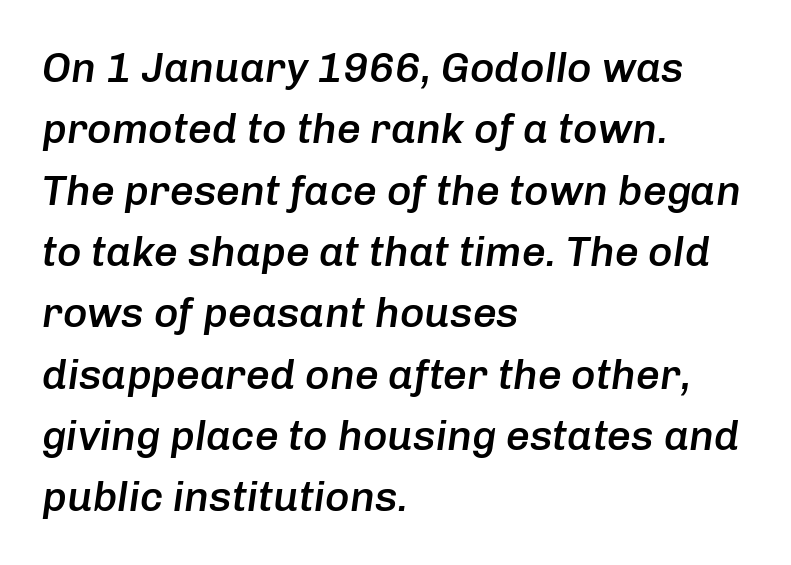
{"italic": "yes", "lean": "right", "slant_degrees": 8, "bold": "semi", "weight": "semibold", "width": "normal", "stroke_contrast": "low", "x_height": "medium", "monospaced": "no", "underline": "no", "align": "left", "line_spacing": "normal", "line_spacing_ratio": 1.46, "letter_spacing": "normal", "letter_spacing_em": 0.0, "glyph_px": 42}
